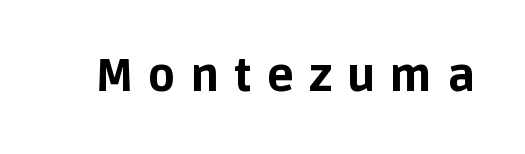
Q: Is the text bold? A: Yes.
Q: Is the text italic (slanted)? A: No, it is upright.
Q: Is the typeface a serif or a sans-serif typeface? A: Sans-serif.
Q: Is the text underlined? A: No.
Q: Is the spacing between letters normal or unusually wide? A: Unusually wide.
Q: Width (condensed, normal, or wide)? A: Normal.
Q: Stroke contrast? A: Low.
Q: x-height? A: Large.
Q: Monospaced? A: No.
